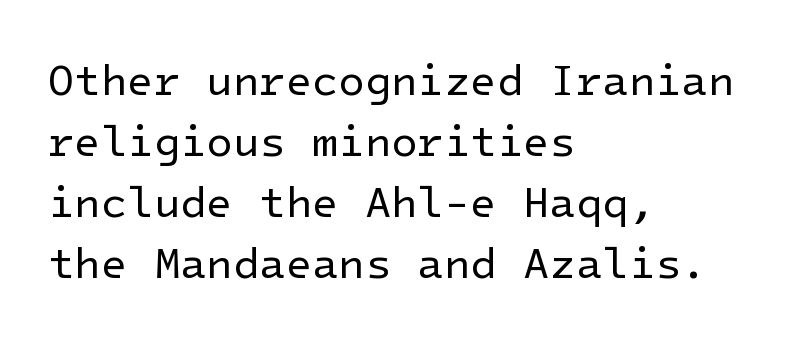
The axis of the letterforms is exactly vertical. The lines are quadded left. Stroke mass is kept to a normal reading level or below. Rows of type keep a routine distance in the vertical direction.
